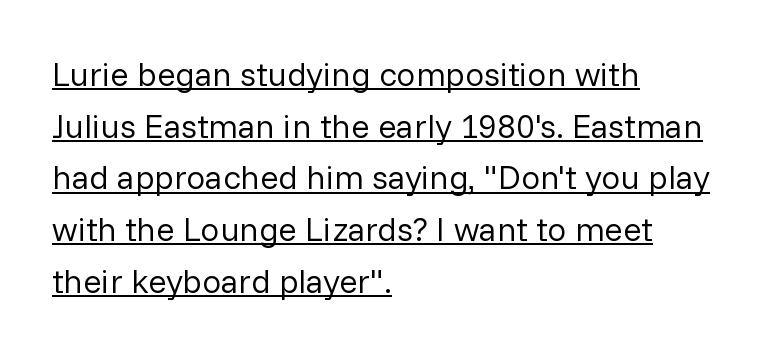
{"serif": "no", "italic": "no", "bold": "no", "weight": "regular", "width": "normal", "stroke_contrast": "low", "x_height": "medium", "monospaced": "no", "underline": "yes", "align": "left", "line_spacing": "normal", "line_spacing_ratio": 1.52, "letter_spacing": "normal", "letter_spacing_em": 0.0, "glyph_px": 34}
